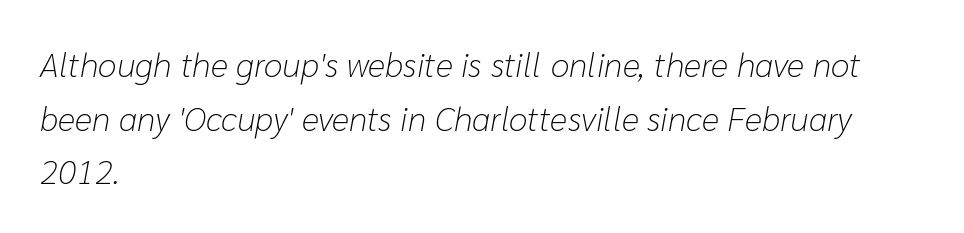
The face used here is rendered with its standard letterfit. Proportional: the letters do not fall into vertical columns. Summary of weight: not heavy and not bold. The rendering uses a moderate line-height, typical for paragraphs. A clean baseline with only descenders dipping below it. Which margin do the lines hug? The left one — the right edge is uneven.
